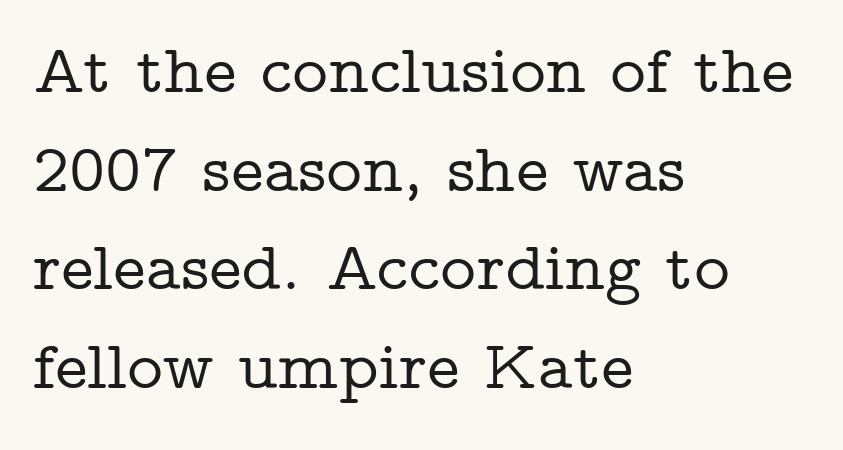
Q: Is the text italic (slanted)? A: No, it is upright.
Q: Is the typeface a serif or a sans-serif typeface? A: Serif.
Q: Is the text underlined? A: No.
Q: How is the paragraph aligned? A: Left-aligned.
Q: Is the spacing between letters normal or unusually wide? A: Normal.
Q: Is the spacing between lines tight, normal or loose? A: Normal.
Q: Width (condensed, normal, or wide)? A: Wide.
Q: Stroke contrast? A: Low.
Q: x-height? A: Medium.
Q: Monospaced? A: No.
